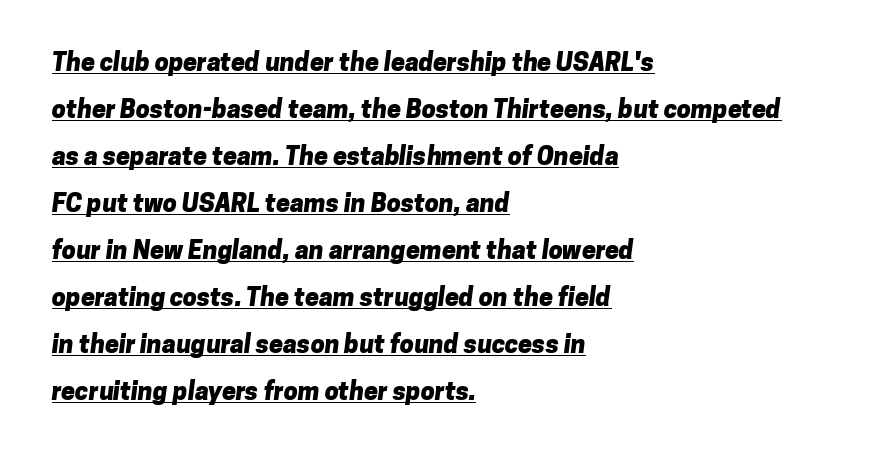
The gaps between neighbouring characters are ordinary and unremarkable. Underlining? Definitely there. In CSS terms this would be text-align: left. I'd describe the lettering as bold — thick and assertive.
